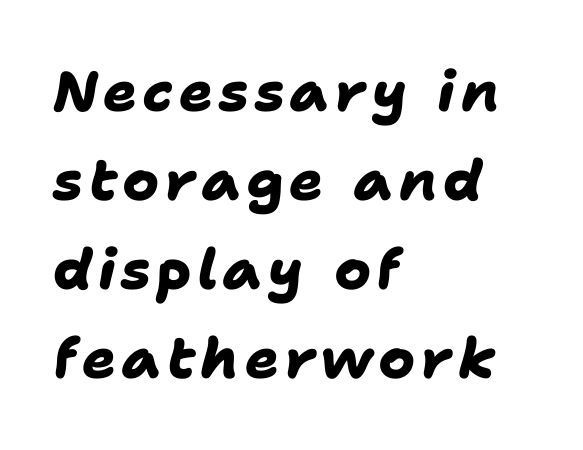
The image shows 56 px heavy sans-serif type; set left-aligned, normal line spacing (1.59x), not underlined; low stroke contrast and a medium x-height.
